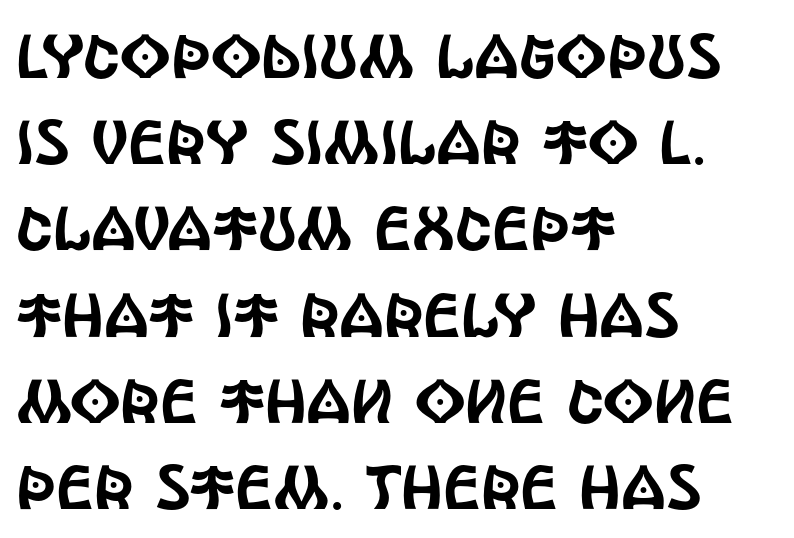
Q: Is the text italic (slanted)? A: No, it is upright.
Q: Is the typeface a serif or a sans-serif typeface? A: Sans-serif.
Q: Is the text underlined? A: No.
Q: How is the paragraph aligned? A: Left-aligned.
Q: Is the spacing between letters normal or unusually wide? A: Normal.
Q: Is the spacing between lines tight, normal or loose? A: Normal.
Q: Width (condensed, normal, or wide)? A: Condensed.
Q: x-height? A: Large.
Q: Monospaced? A: No.
